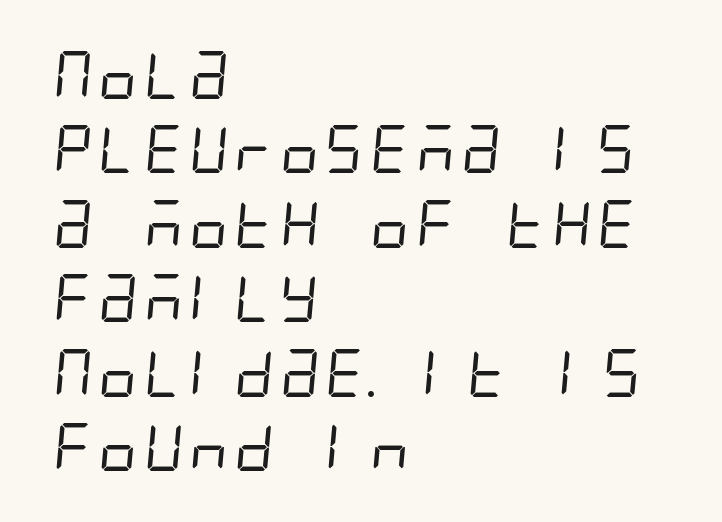
{"serif": "no", "bold": "no", "weight": "regular", "width": "condensed", "stroke_contrast": "low", "x_height": "large", "underline": "no", "align": "left", "line_spacing": "normal", "line_spacing_ratio": 1.55, "letter_spacing": "normal", "letter_spacing_em": 0.0, "glyph_px": 48}
